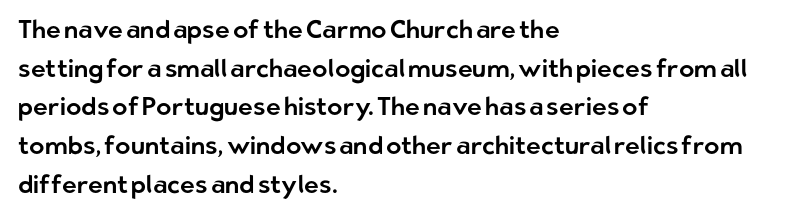
{"italic": "no", "underline": "no", "align": "left", "line_spacing": "normal", "line_spacing_ratio": 1.55, "letter_spacing": "normal", "letter_spacing_em": 0.0, "glyph_px": 25}
